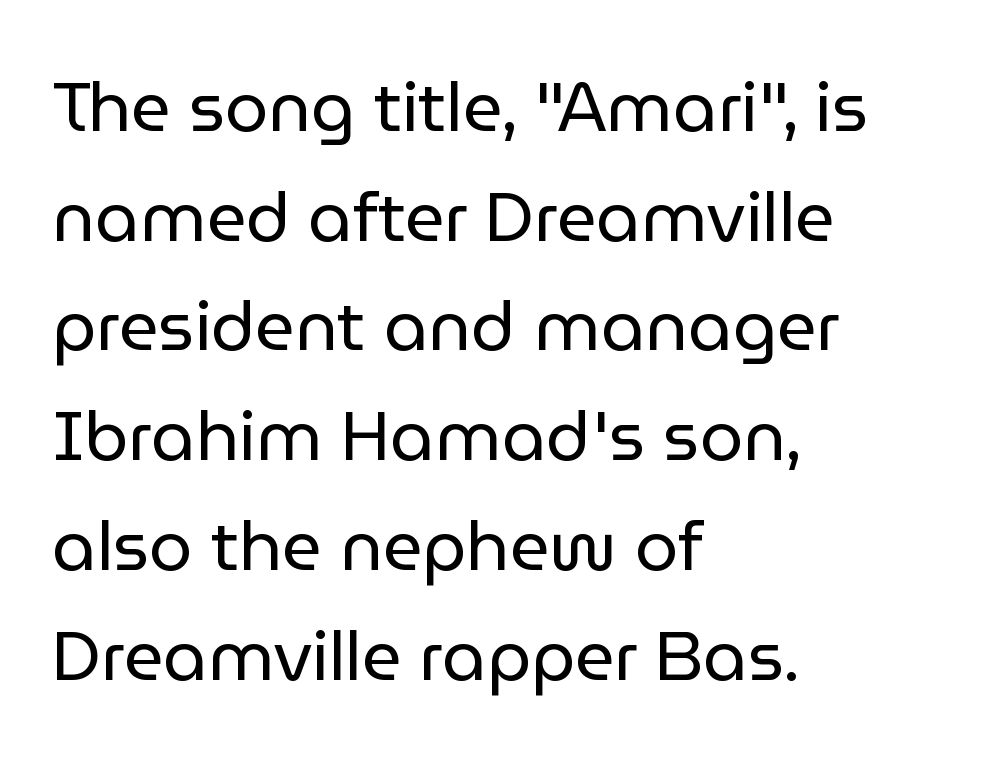
Rows of type keep a routine distance in the vertical direction. You could not count columns in this text — the font is proportionally spaced. This is the regular roman posture of the typeface. Is the stroke heavy? The answer is a plain regular-or-lighter.
